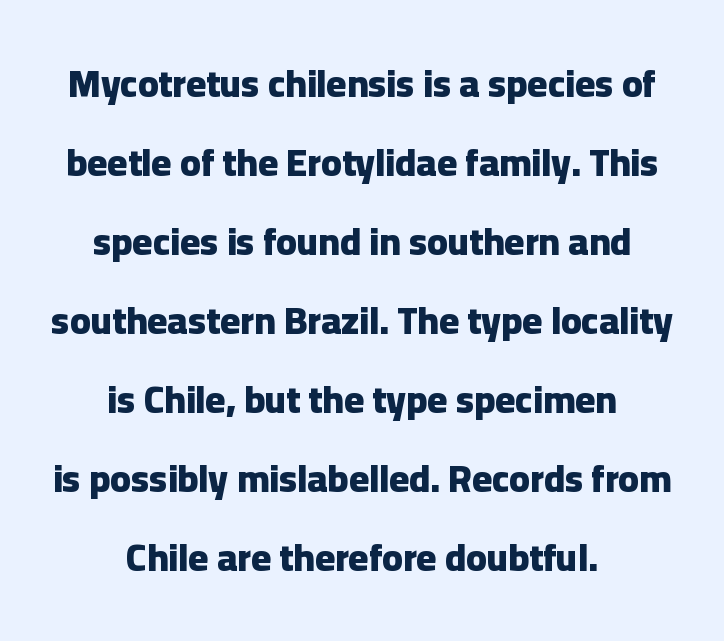
The image shows 38 px heavy sans-serif type, upright; set centered, loose line spacing (2.08x), normal letter spacing, not underlined; low stroke contrast and a medium x-height.
